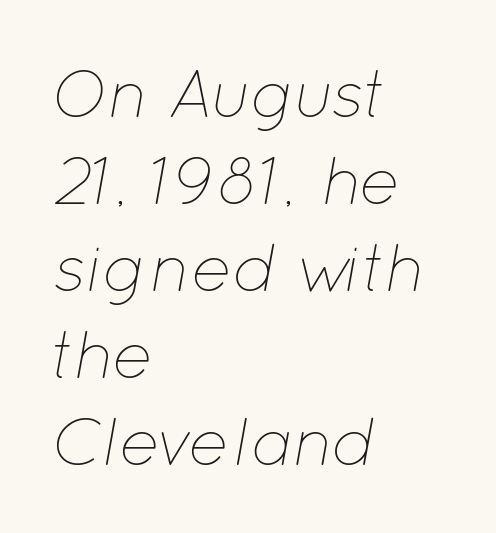
Q: Is the text bold? A: No.
Q: Is the text italic (slanted)? A: Yes, it leans right by about 12 degrees.
Q: Is the text underlined? A: No.
Q: How is the paragraph aligned? A: Left-aligned.
Q: Is the spacing between letters normal or unusually wide? A: Normal.
Q: Is the spacing between lines tight, normal or loose? A: Normal.
Q: Width (condensed, normal, or wide)? A: Normal.
Q: Stroke contrast? A: Low.
Q: x-height? A: Medium.
Q: Monospaced? A: No.
